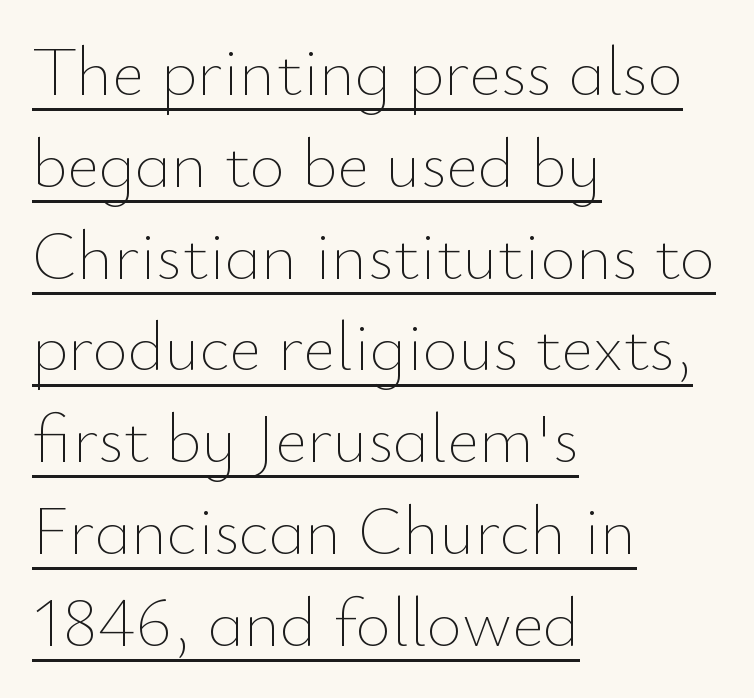
The passage shown stacks its lines at a standard gap. The passage shown is not bold in any degree. The letterforms sit shoulder to shoulder at normal distance. Note the varied advance widths — an 'i' is clearly narrower than an 'm'. Check the space under the baseline: a stroke is drawn there. One-word summary of the alignment: left.
